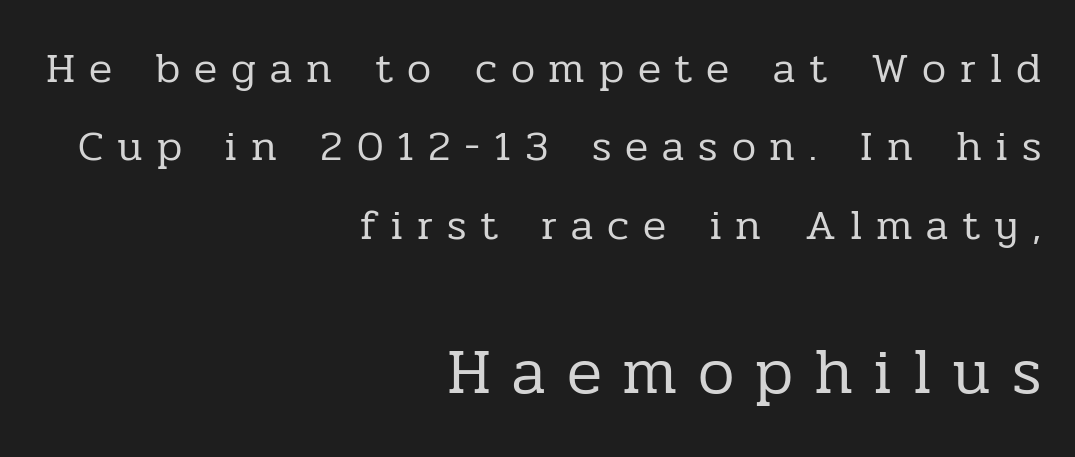
The image shows 65 px regular-weight serif type, upright; set right-aligned, line spacing 1.82x, unusually wide letter spacing (+0.32 em), not underlined; the second (bottom) block is 1.51x larger; low stroke contrast and a medium x-height.
